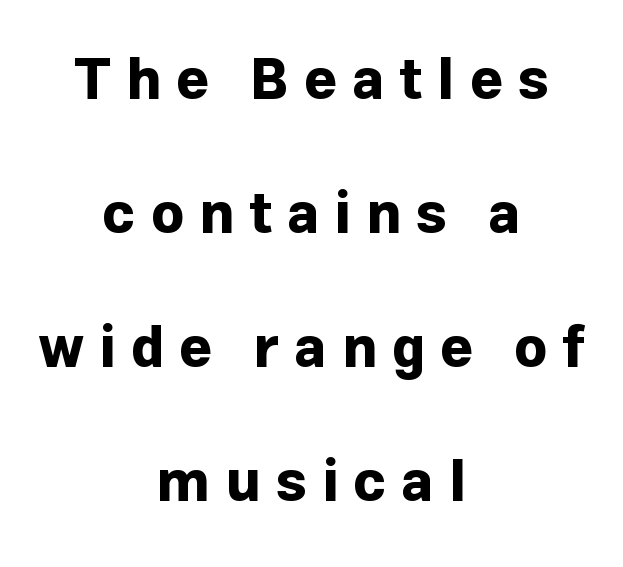
{"serif": "no", "italic": "no", "bold": "yes", "weight": "bold", "width": "normal", "stroke_contrast": "low", "x_height": "medium", "monospaced": "no", "underline": "no", "align": "center", "line_spacing": "loose", "line_spacing_ratio": 2.35, "letter_spacing": "wide", "letter_spacing_em": 0.26, "glyph_px": 57}
